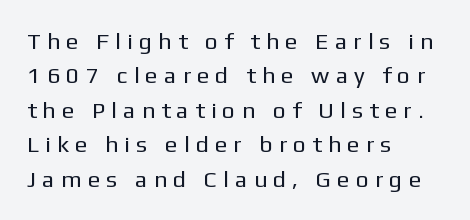
Teacher's note: observe the even left margin — that is flush-left alignment. The words here are not underlined. This reads as an unemphasized weight, regular at the heaviest. Substantial extra tracking has been applied to these lines.
